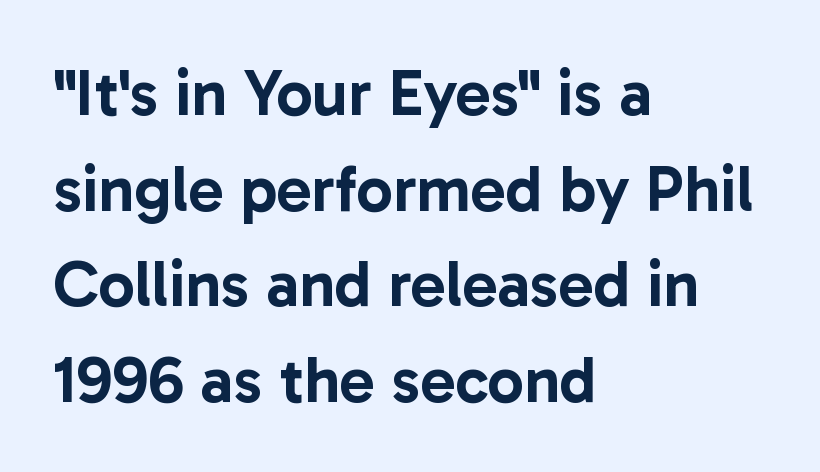
The image shows 65 px sans-serif type, upright; set left-aligned, normal line spacing (1.47x), normal letter spacing, not underlined; low stroke contrast and a medium x-height.
